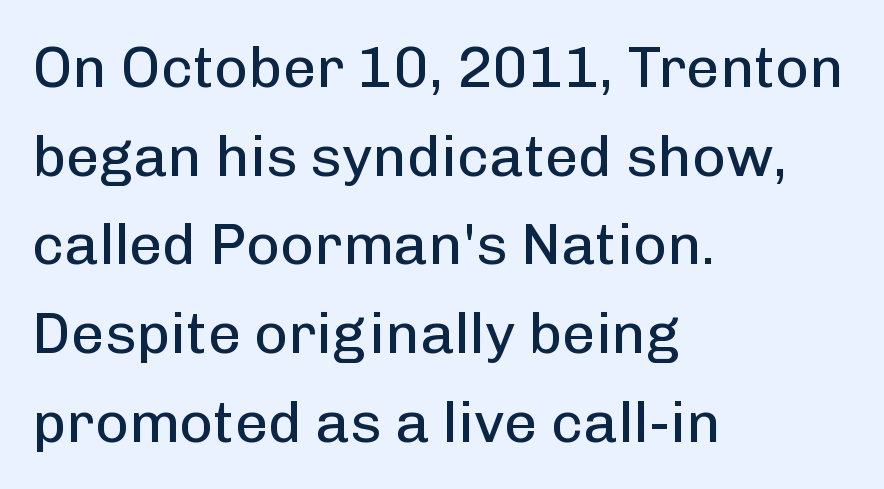
{"serif": "no", "italic": "no", "bold": "no", "weight": "regular", "width": "normal", "stroke_contrast": "low", "x_height": "medium", "monospaced": "no", "underline": "no", "align": "left", "line_spacing": "normal", "line_spacing_ratio": 1.53, "letter_spacing": "normal", "letter_spacing_em": 0.0, "glyph_px": 58}
